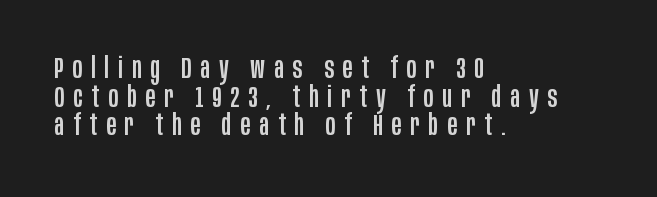
Visually the block forms a straight wall on the left and a jagged coastline on the right. The space between consecutive lines is stingy. Vertical strokes here are truly vertical. Letterform terminals end flat and unadorned throughout the passage.
